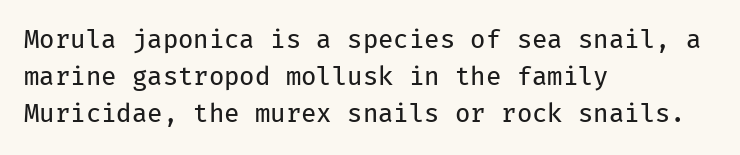
Each new line begins a customary step beneath the previous one. In CSS terms this would be text-align: left. Every character sits straight up, as roman type does. Inter-character spacing is left at the font's built-in metrics.
